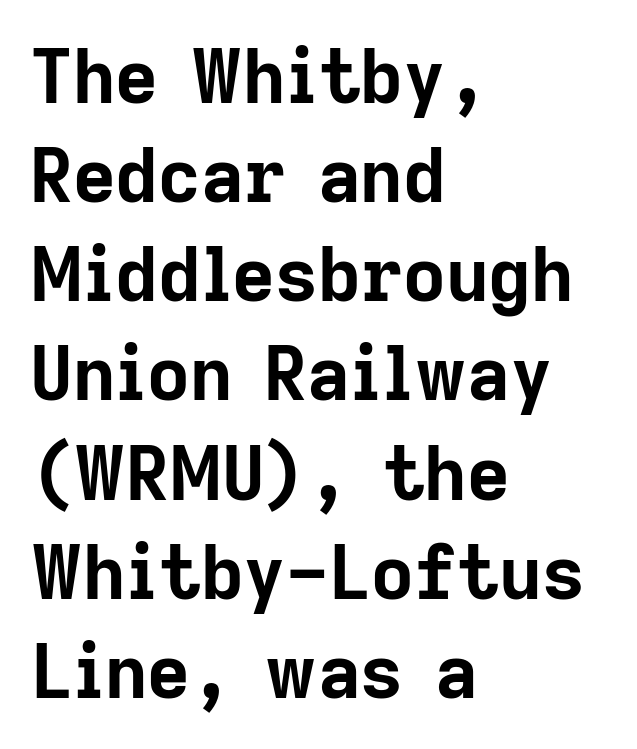
Serifs: no, the terminals of the letterforms are clean. Successive baselines arrive at the customary interval. The strokes are fattened all the way to bold. The setting favours the left margin, as ordinary paragraphs usually do. When letters stand straight like this, we call the style roman or upright.
